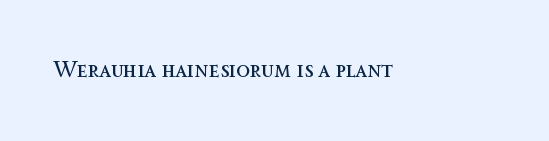
The image shows 23 px text type, upright; set normal letter spacing, not underlined.
